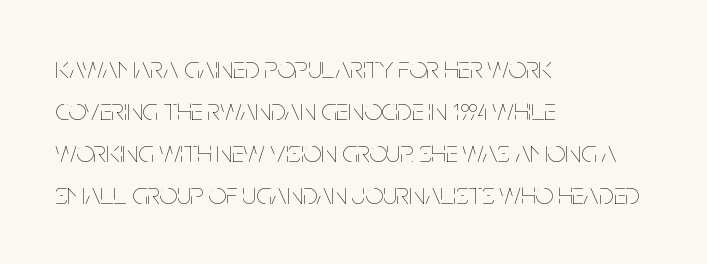
Character widths vary here, with narrow letters taking less room than wide ones. These lines sit exactly where default settings would place them. Standard letterfit; no display-style spreading of the glyphs. Typeset ragged right — the left edge is the straight one. Ordinary non-slanted type is in use.
